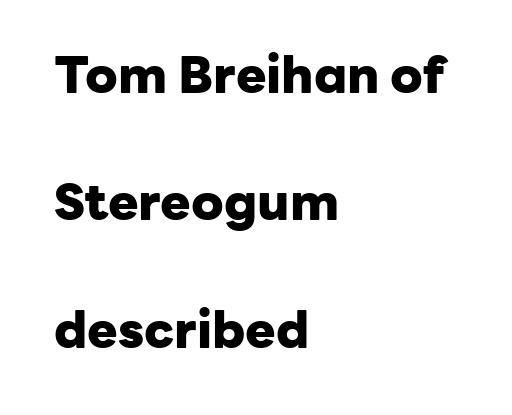
{"serif": "no", "italic": "no", "bold": "yes", "weight": "heavy", "width": "normal", "stroke_contrast": "low", "x_height": "medium", "monospaced": "no", "underline": "no", "align": "left", "line_spacing": "loose", "line_spacing_ratio": 2.5, "letter_spacing": "normal", "letter_spacing_em": 0.0, "glyph_px": 51}
